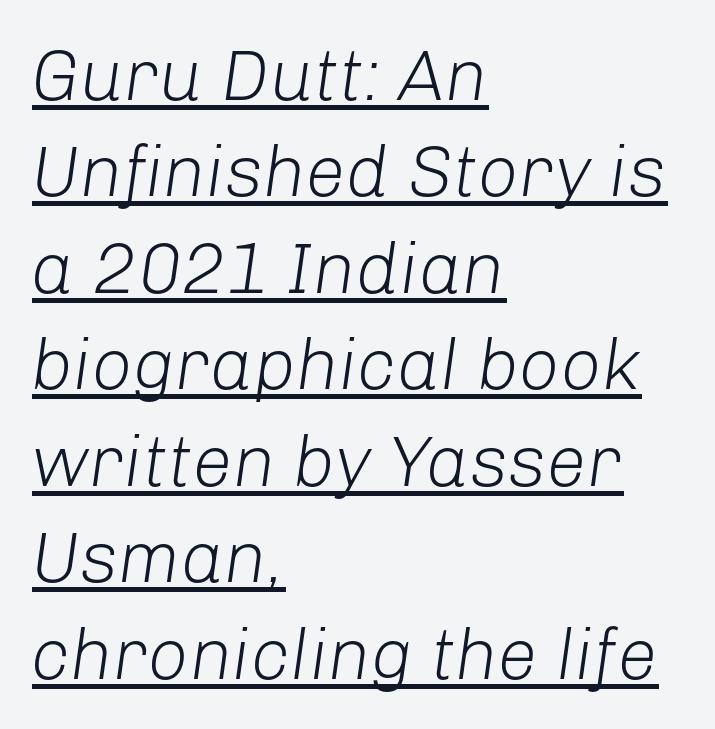
{"italic": "yes", "lean": "right", "slant_degrees": 8, "bold": "no", "weight": "light", "width": "normal", "stroke_contrast": "low", "x_height": "medium", "monospaced": "no", "underline": "yes", "align": "left", "line_spacing": "normal", "line_spacing_ratio": 1.34, "letter_spacing": "normal", "letter_spacing_em": 0.0, "glyph_px": 72}
